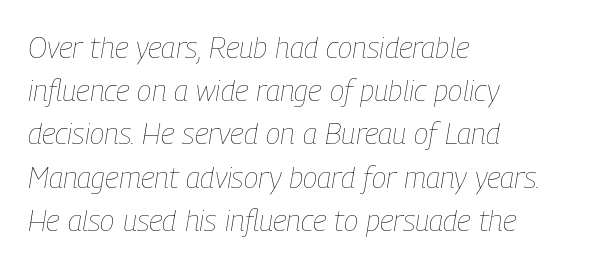
When letters slant like this, we call the style italic. No letter is thick-stroked: the sample isn't bold. Standard letterfit; no display-style spreading of the glyphs. Note the varied advance widths — an 'i' is clearly narrower than an 'm'. This rendering features lettering with no underline. This block has exactly the height ordinary leading produces.
